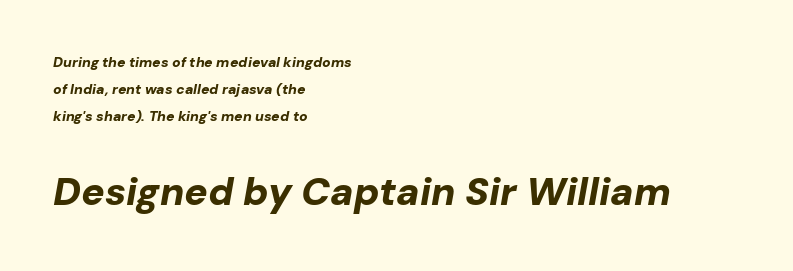
Q: Is the text bold? A: Yes.
Q: Is the text italic (slanted)? A: Yes, it leans right by about 10 degrees.
Q: Is the text underlined? A: No.
Q: How is the paragraph aligned? A: Left-aligned.
Q: Is the spacing between letters normal or unusually wide? A: Normal.
Q: Is the spacing between lines tight, normal or loose? A: Loose.
Q: Which block of text is set in a larger size, the first (top) or the second (bottom)? A: The second (bottom) one.
Q: Width (condensed, normal, or wide)? A: Normal.
Q: Stroke contrast? A: Low.
Q: x-height? A: Medium.
Q: Monospaced? A: No.
